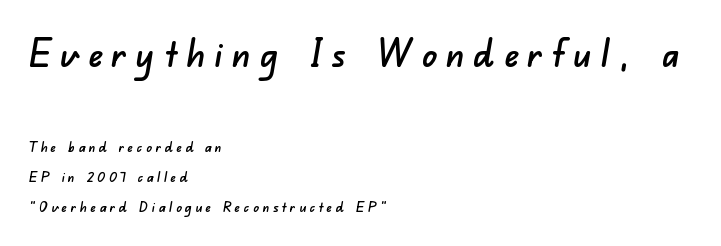
{"serif": "no", "width": "normal", "stroke_contrast": "low", "x_height": "small", "monospaced": "no", "underline": "no", "align": "left", "line_spacing": "loose", "line_spacing_ratio": 2.13, "letter_spacing": "wide", "letter_spacing_em": 0.25, "larger_block": "first", "size_ratio": 2.64, "glyph_px": 37}
